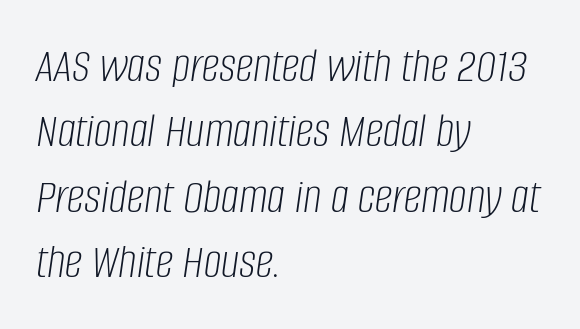
Q: Is the text bold? A: No.
Q: Is the text italic (slanted)? A: Yes, it leans right by about 8 degrees.
Q: Is the text underlined? A: No.
Q: How is the paragraph aligned? A: Left-aligned.
Q: Is the spacing between letters normal or unusually wide? A: Normal.
Q: Is the spacing between lines tight, normal or loose? A: Normal.
Q: Width (condensed, normal, or wide)? A: Condensed.
Q: Stroke contrast? A: Low.
Q: x-height? A: Large.
Q: Monospaced? A: No.
